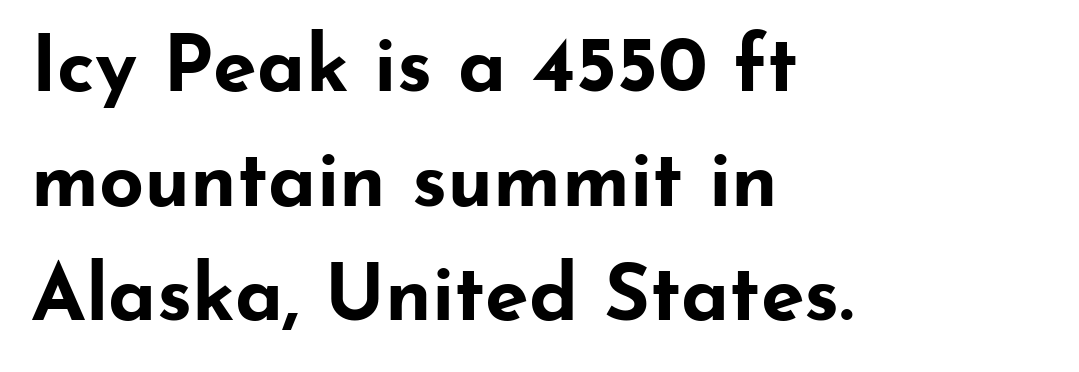
The image shows 79 px bold, wide sans-serif type, upright; set left-aligned, normal line spacing (1.45x), normal letter spacing, not underlined; low stroke contrast and a small x-height.
